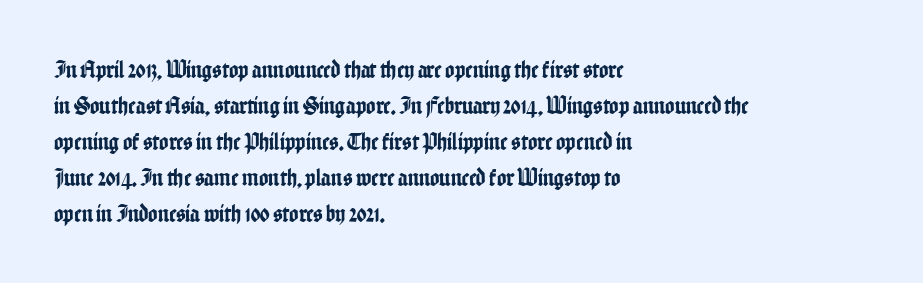
The image shows 25 px text type, upright; set left-aligned, normal line spacing (1.44x), normal letter spacing, not underlined.
